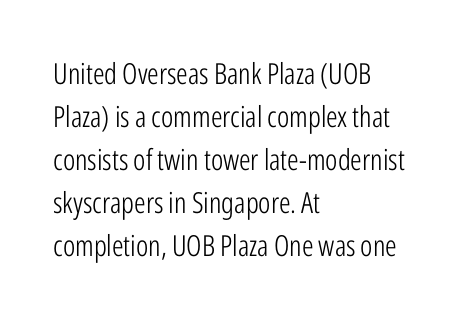
{"serif": "no", "italic": "no", "bold": "no", "weight": "light", "width": "condensed", "stroke_contrast": "low", "x_height": "medium", "monospaced": "no", "underline": "no", "align": "left", "line_spacing": "normal", "line_spacing_ratio": 1.48, "letter_spacing": "normal", "letter_spacing_em": 0.0, "glyph_px": 29}
